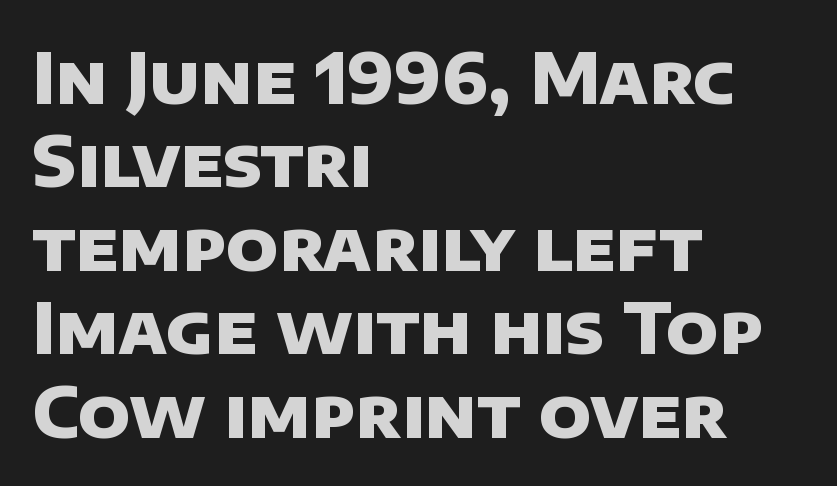
The image shows 69 px heavy sans-serif type; set left-aligned, line spacing 1.21x, normal letter spacing, not underlined; low stroke contrast and a large x-height.
